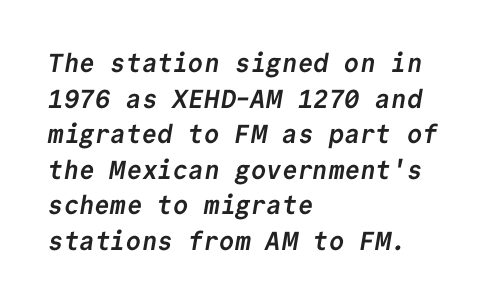
The face used here is rendered with its standard letterfit. The paragraph shown leans on its left margin. In terms of leading, this rendering sits right in the middle. The glyphs are unaccompanied by any horizontal stroke below them.
